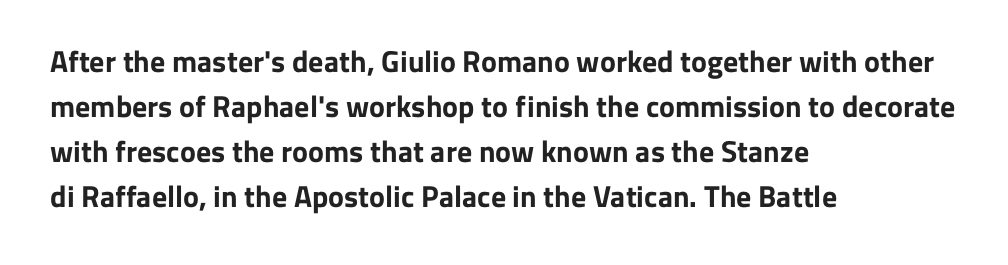
Q: Is the text bold? A: Yes.
Q: Is the text italic (slanted)? A: No, it is upright.
Q: Is the typeface a serif or a sans-serif typeface? A: Sans-serif.
Q: Is the text underlined? A: No.
Q: How is the paragraph aligned? A: Left-aligned.
Q: Is the spacing between letters normal or unusually wide? A: Normal.
Q: Is the spacing between lines tight, normal or loose? A: Normal.
Q: Width (condensed, normal, or wide)? A: Normal.
Q: Stroke contrast? A: Low.
Q: x-height? A: Medium.
Q: Monospaced? A: No.
